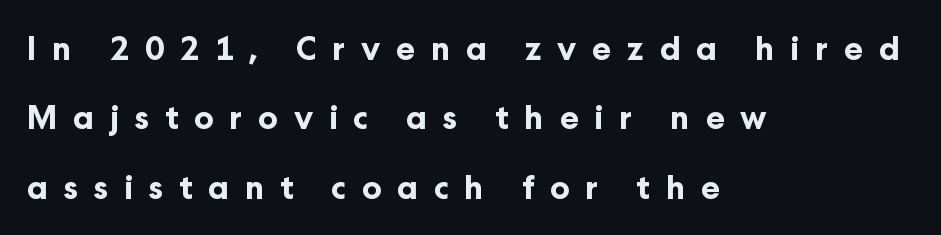
Font category for this specimen: sans-serif. Character widths vary here, with narrow letters taking less room than wide ones. A classic flush-left, rag-right setting is used for this passage. Has an underline been added? It has not. Weight: bold.
